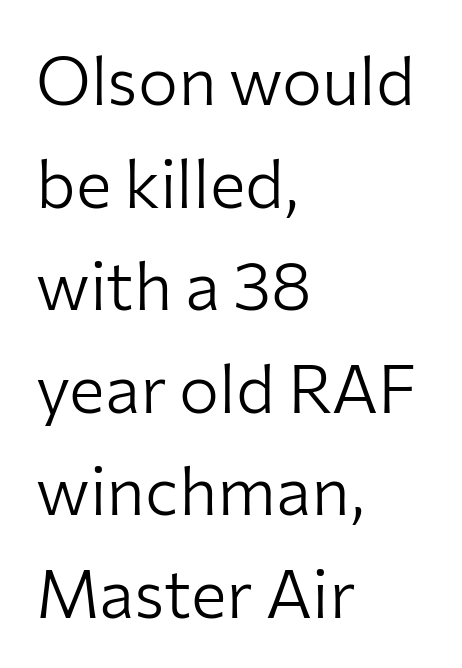
The image shows 67 px light sans-serif type, upright; set left-aligned, normal line spacing (1.53x), normal letter spacing, not underlined; low stroke contrast and a medium x-height.
